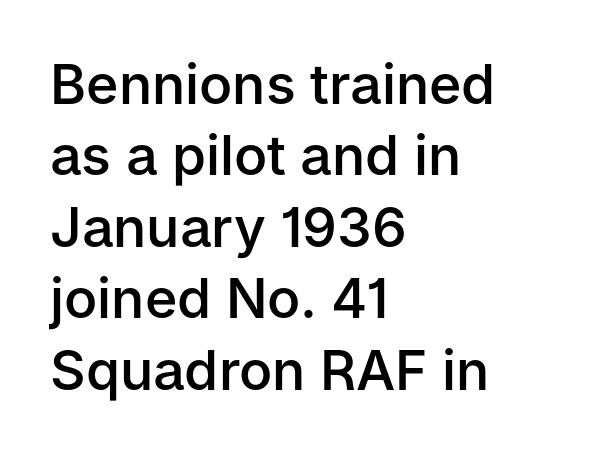
The image shows 55 px semibold sans-serif type, upright; set left-aligned, normal line spacing (1.3x), normal letter spacing, not underlined; low stroke contrast and a medium x-height.
